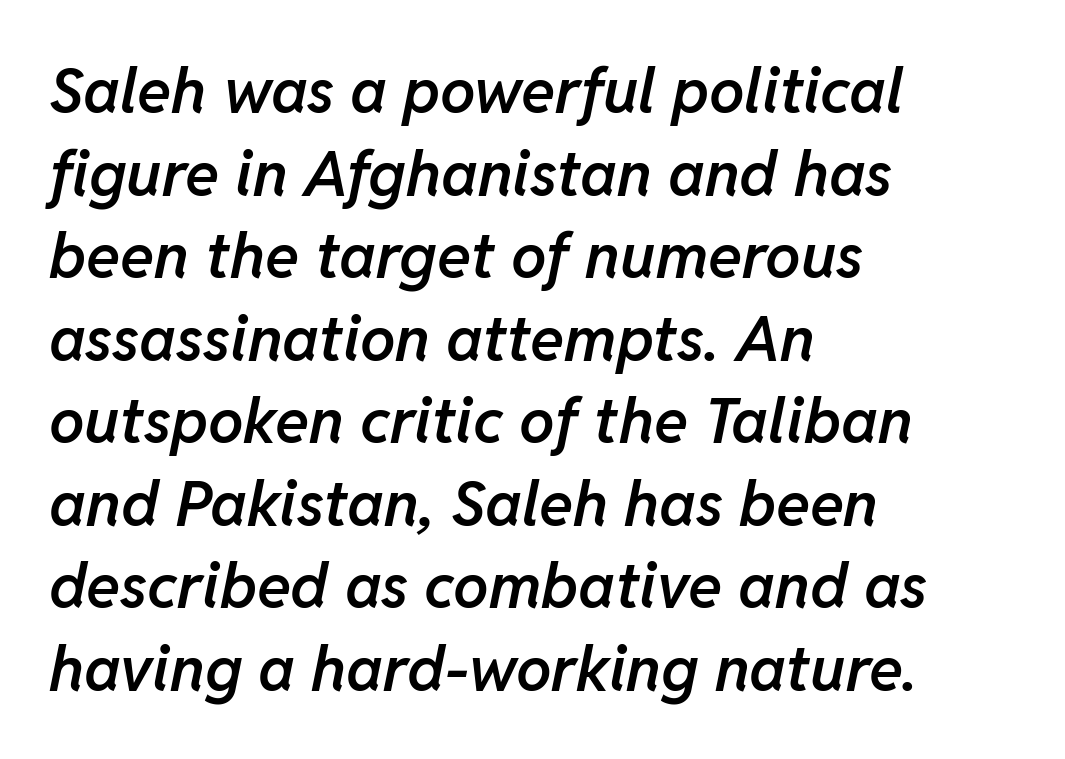
The image shows 63 px semibold type, italic (leaning right); set left-aligned, normal line spacing (1.31x), normal letter spacing, not underlined; low stroke contrast and a medium x-height.
